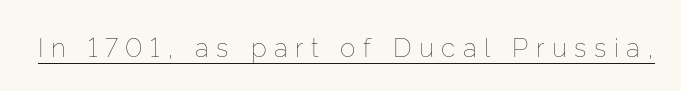
Style check: upright. Honestly, the underline is the first thing you notice here. Stem width sits at or under what a default text font uses. Someone cranked the tracking dial way up on this one.
